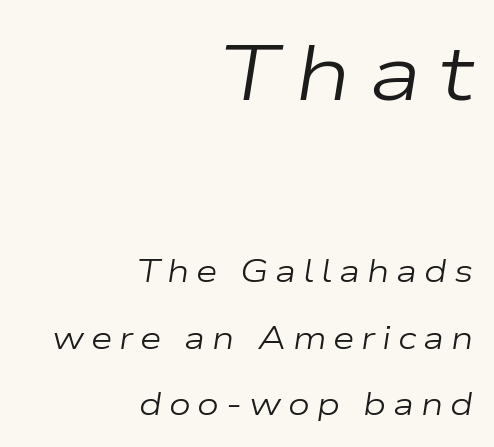
Q: Is the text bold? A: No.
Q: Is the text italic (slanted)? A: Yes, it leans right by about 9 degrees.
Q: Is the text underlined? A: No.
Q: How is the paragraph aligned? A: Right-aligned.
Q: Is the spacing between letters normal or unusually wide? A: Unusually wide.
Q: Is the spacing between lines tight, normal or loose? A: Loose.
Q: Which block of text is set in a larger size, the first (top) or the second (bottom)? A: The first (top) one.
Q: Width (condensed, normal, or wide)? A: Wide.
Q: Stroke contrast? A: Low.
Q: x-height? A: Medium.
Q: Monospaced? A: No.
